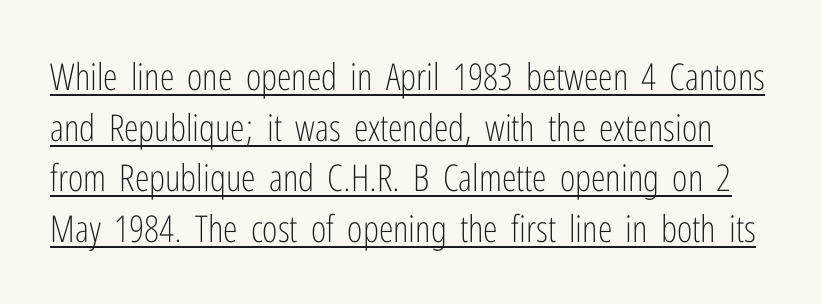
Q: Is the text bold? A: No.
Q: Is the text italic (slanted)? A: No, it is upright.
Q: Is the typeface a serif or a sans-serif typeface? A: Sans-serif.
Q: Is the text underlined? A: Yes.
Q: Is the spacing between letters normal or unusually wide? A: Normal.
Q: Is the spacing between lines tight, normal or loose? A: Normal.
Q: Width (condensed, normal, or wide)? A: Condensed.
Q: Stroke contrast? A: Low.
Q: x-height? A: Medium.
Q: Monospaced? A: No.
